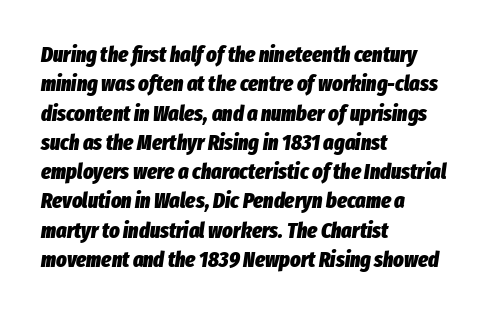
Q: Is the text bold? A: Yes.
Q: Is the text italic (slanted)? A: Yes, it leans right by about 8 degrees.
Q: Is the text underlined? A: No.
Q: How is the paragraph aligned? A: Left-aligned.
Q: Is the spacing between letters normal or unusually wide? A: Normal.
Q: Is the spacing between lines tight, normal or loose? A: Normal.
